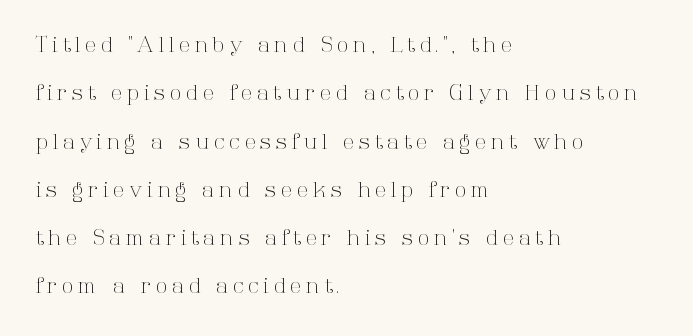
Widely set lines give the paragraph a tall, airy silhouette. The paragraph has a hard left edge and a soft right edge. Stem width sits at or under what a default text font uses. Glance below the letters and you will spot only blank space.
